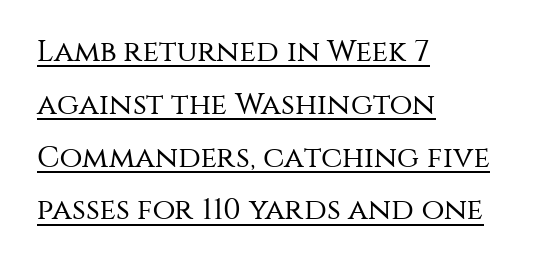
Is there an underline? Yes — a line sits under the letters. Proportional: the letters do not fall into vertical columns. The tracking reads as untouched default to a designer's eye. Look at the bottom of the vertical strokes: they stop flat, with no serifs. Compared with a centered layout, this one pins lines to the left instead. Unlike italic type, these characters show no tilt at all.
